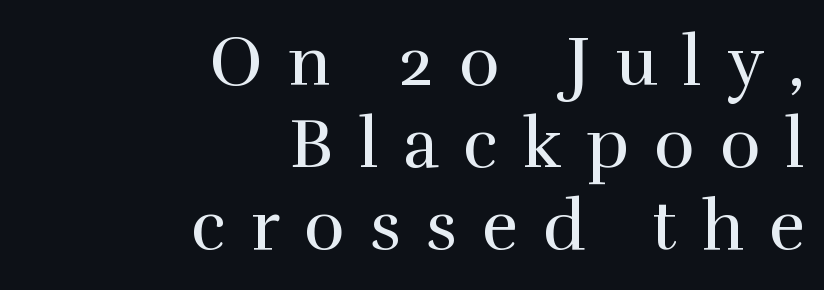
The image shows 69 px regular-weight serif type, upright; set right-aligned, line spacing 1.19x, unusually wide letter spacing (+0.36 em), not underlined; high stroke contrast and a medium x-height.
